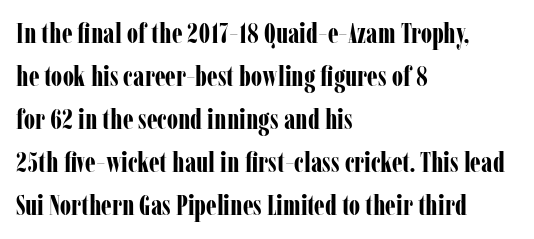
The characters look thick and weighty, a clear bold. Compared with typical paragraphs, the rows here are spaced about the same. Serifs: yes, visible at the terminals of the letterforms. This rendering leaves character spacing at its baseline value. Leftover space on each line is placed entirely after the last word.
